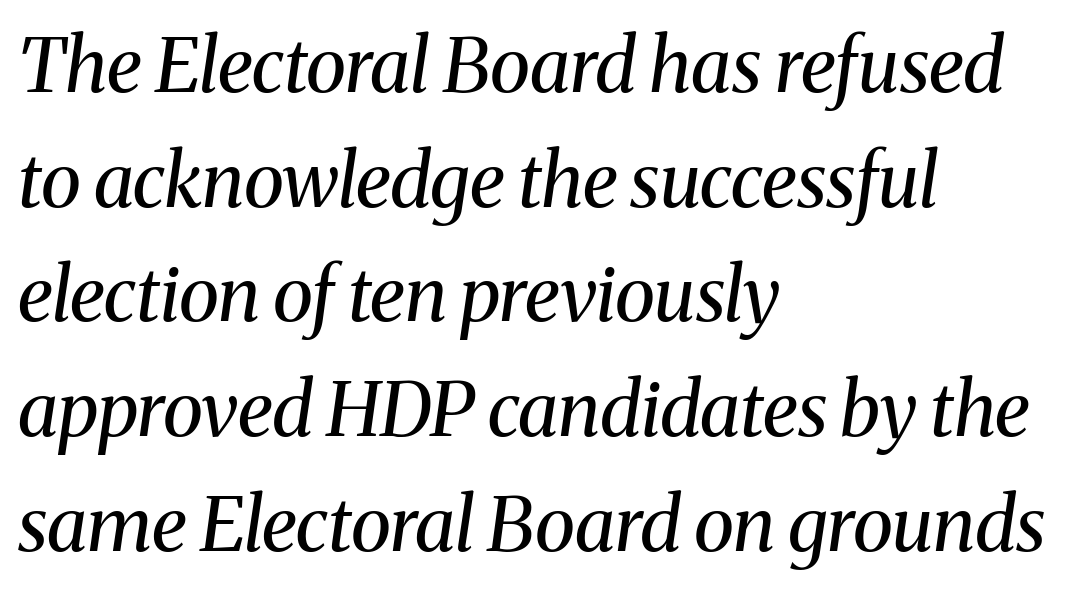
Q: Is the text bold? A: No.
Q: Is the text italic (slanted)? A: Yes, it leans right by about 8 degrees.
Q: Is the typeface a serif or a sans-serif typeface? A: Serif.
Q: Is the text underlined? A: No.
Q: How is the paragraph aligned? A: Left-aligned.
Q: Is the spacing between letters normal or unusually wide? A: Normal.
Q: Is the spacing between lines tight, normal or loose? A: Normal.
Q: Width (condensed, normal, or wide)? A: Normal.
Q: Stroke contrast? A: Medium.
Q: x-height? A: Medium.
Q: Monospaced? A: No.
